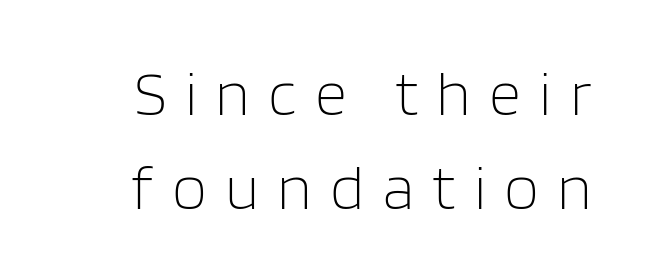
{"serif": "no", "italic": "no", "bold": "no", "weight": "light", "width": "normal", "stroke_contrast": "low", "x_height": "large", "monospaced": "no", "underline": "no", "line_spacing": "normal", "line_spacing_ratio": 1.5, "letter_spacing": "wide", "letter_spacing_em": 0.29, "glyph_px": 63}
